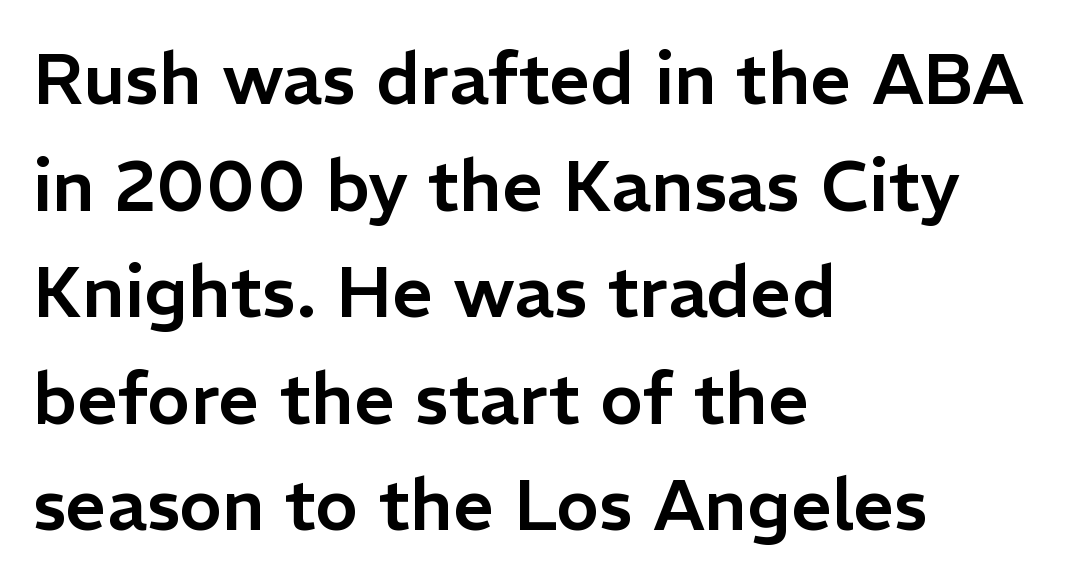
{"serif": "no", "italic": "no", "width": "normal", "stroke_contrast": "low", "x_height": "medium", "monospaced": "no", "underline": "no", "align": "left", "line_spacing": "normal", "line_spacing_ratio": 1.48, "letter_spacing": "normal", "letter_spacing_em": 0.0, "glyph_px": 72}
